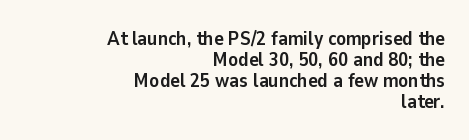
The lettering holds an erect, upright posture throughout. Thick stems and heavy bowls — unmistakably bold. Tightly led — the rows are bunched. Every row of glyphs terminates at an identical x-position on the right. Each row of text sits above clean, open space. There is no visible air inserted between adjacent glyphs.
